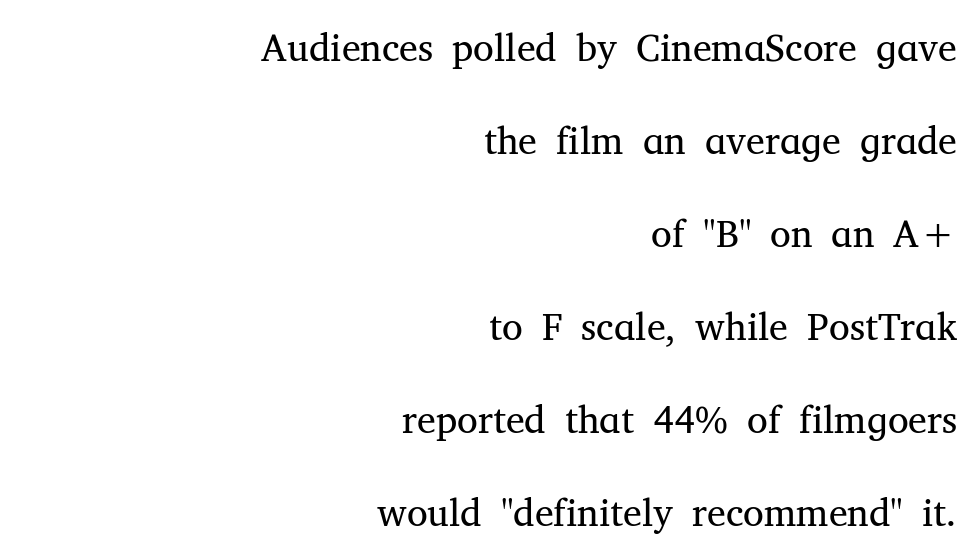
The text was rendered using a seriffed face with decorative stroke endings. This sample uses plain, unmodified letter spacing. This is roman type, the default non-slanted kind. Typeset ragged left — the right edge is the straight one.
